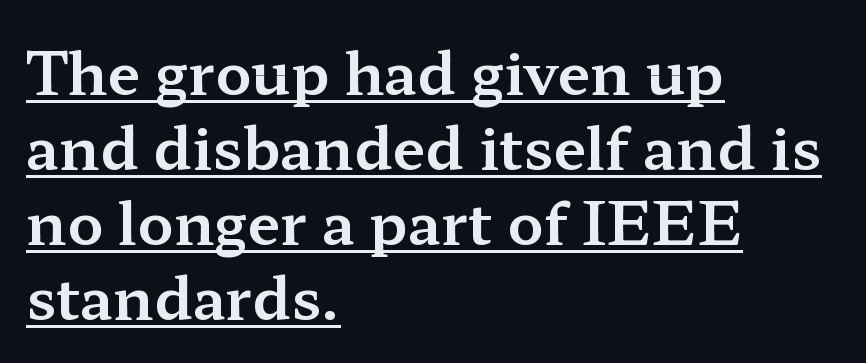
{"serif": "yes", "italic": "no", "width": "wide", "stroke_contrast": "medium", "x_height": "medium", "monospaced": "no", "underline": "yes", "align": "left", "line_spacing": "normal", "line_spacing_ratio": 1.27, "letter_spacing": "normal", "letter_spacing_em": 0.0, "glyph_px": 59}
